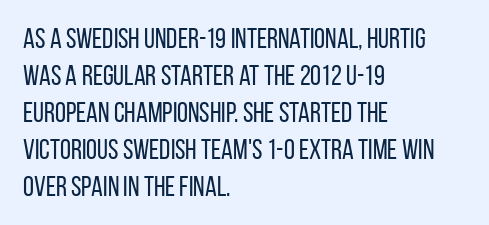
The image shows 28 px regular-weight, condensed sans-serif type, upright; set left-aligned, normal line spacing (1.32x), normal letter spacing, not underlined; low stroke contrast and a large x-height.
